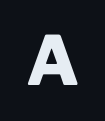
The image shows 68 px heavy sans-serif type, upright; set unusually wide letter spacing (+0.44 em), not underlined; low stroke contrast and a medium x-height.
